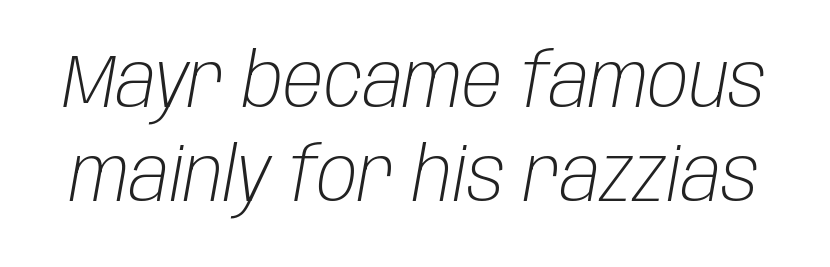
Q: Is the text bold? A: No.
Q: Is the text italic (slanted)? A: Yes, it leans right by about 10 degrees.
Q: Is the text underlined? A: No.
Q: Is the spacing between letters normal or unusually wide? A: Normal.
Q: Is the spacing between lines tight, normal or loose? A: Normal.
Q: Width (condensed, normal, or wide)? A: Condensed.
Q: Stroke contrast? A: Low.
Q: x-height? A: Large.
Q: Monospaced? A: No.
